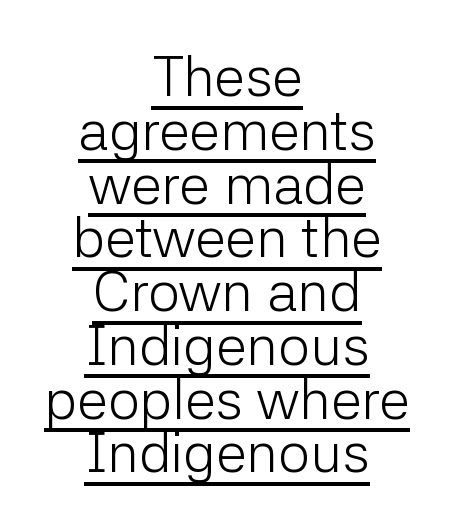
What decoration does the sample have? An underline. The letters advance in unequal steps, a hallmark of proportional type. It's the straight-up-and-down kind of type. This rendering uses center alignment, leaving both contours irregular but symmetric. How are the letters spaced? Ordinarily, with no added tracking. Vertical stems look standard width or narrower in stroke.
